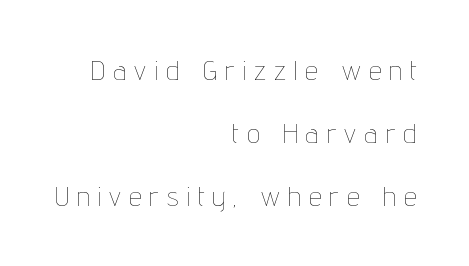
The image shows 28 px thin, condensed type, upright; set right-aligned, loose line spacing (2.25x), unusually wide letter spacing (+0.3 em), not underlined; low stroke contrast and a medium x-height.
